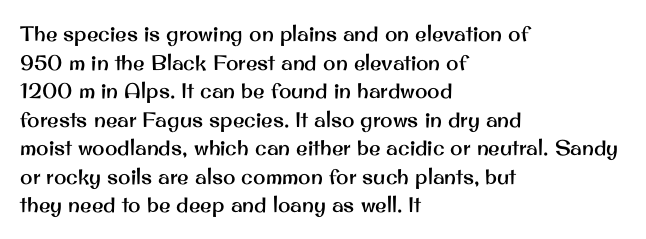
{"italic": "no", "underline": "no", "align": "left", "line_spacing": "normal", "line_spacing_ratio": 1.36, "letter_spacing": "normal", "letter_spacing_em": 0.0, "glyph_px": 21}
